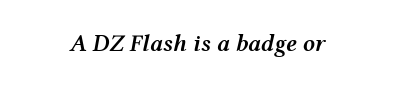
Q: Is the text bold? A: Semi-bold.
Q: Is the text italic (slanted)? A: Yes, it leans right by about 12 degrees.
Q: Is the text underlined? A: No.
Q: Is the spacing between letters normal or unusually wide? A: Normal.
